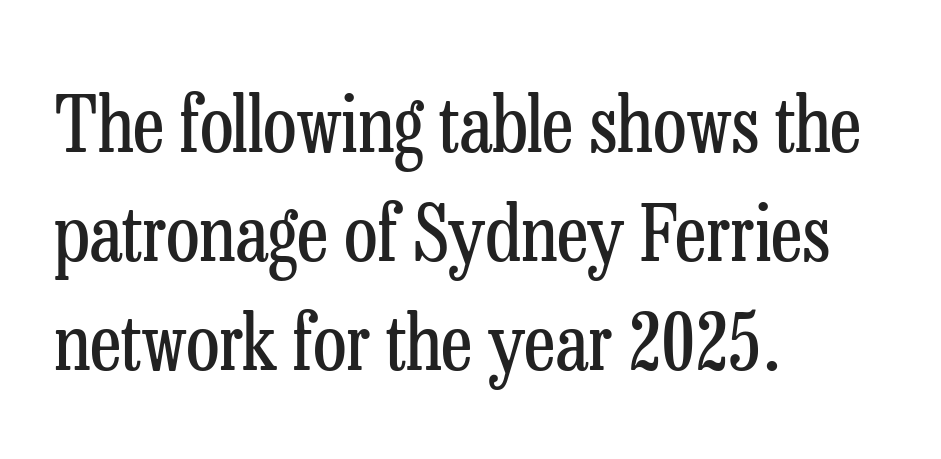
{"serif": "yes", "italic": "no", "bold": "no", "weight": "regular", "width": "condensed", "stroke_contrast": "low", "x_height": "medium", "monospaced": "no", "underline": "no", "align": "left", "line_spacing": "normal", "line_spacing_ratio": 1.4, "letter_spacing": "normal", "letter_spacing_em": 0.0, "glyph_px": 78}
